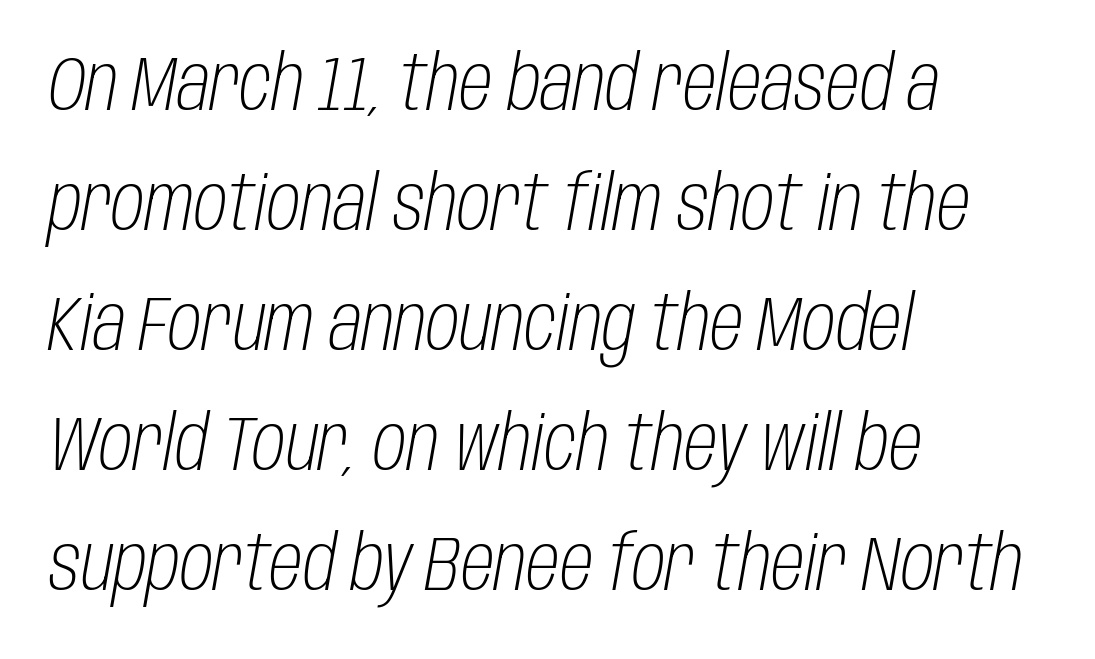
Q: Is the text bold? A: No.
Q: Is the text italic (slanted)? A: Yes, it leans right by about 10 degrees.
Q: Is the text underlined? A: No.
Q: How is the paragraph aligned? A: Left-aligned.
Q: Is the spacing between letters normal or unusually wide? A: Normal.
Q: Is the spacing between lines tight, normal or loose? A: Normal.
Q: Width (condensed, normal, or wide)? A: Condensed.
Q: Stroke contrast? A: Low.
Q: x-height? A: Large.
Q: Monospaced? A: No.
